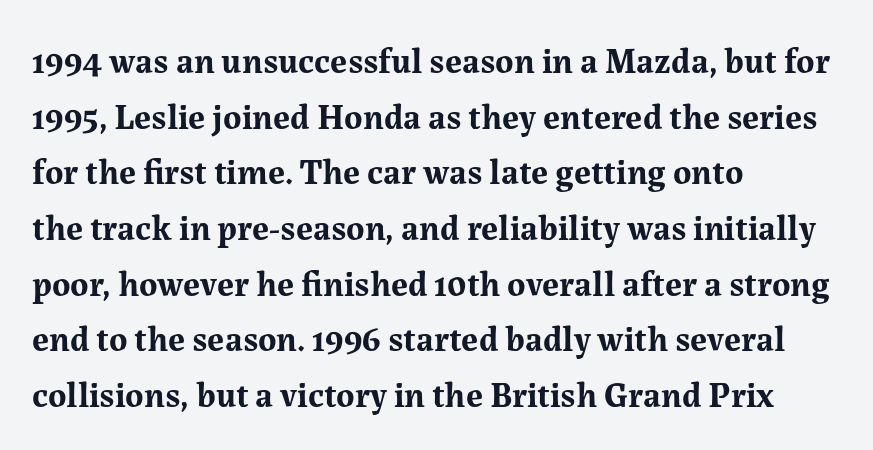
Q: Is the text bold? A: Yes.
Q: Is the text italic (slanted)? A: No, it is upright.
Q: Is the typeface a serif or a sans-serif typeface? A: Serif.
Q: Is the text underlined? A: No.
Q: How is the paragraph aligned? A: Left-aligned.
Q: Is the spacing between letters normal or unusually wide? A: Normal.
Q: Is the spacing between lines tight, normal or loose? A: Normal.
Q: Width (condensed, normal, or wide)? A: Normal.
Q: Stroke contrast? A: Medium.
Q: x-height? A: Medium.
Q: Monospaced? A: No.
